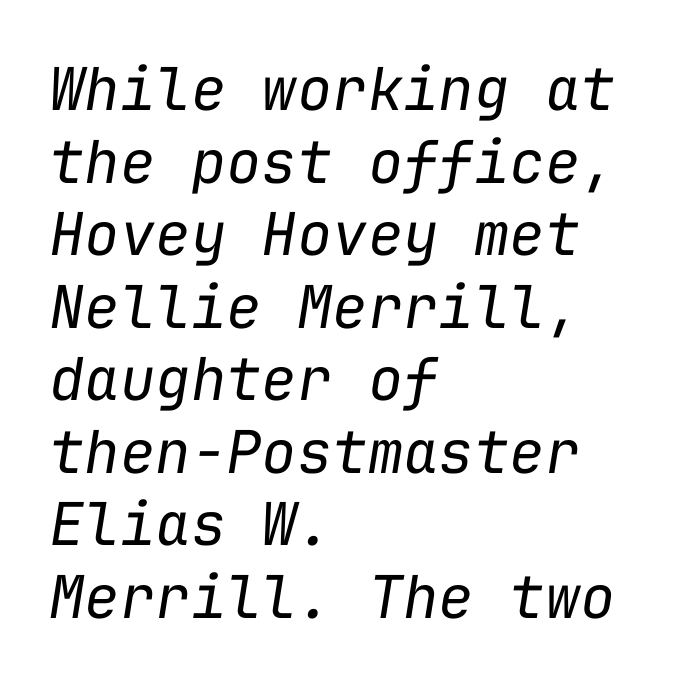
{"italic": "yes", "lean": "right", "slant_degrees": 9, "bold": "no", "weight": "regular", "width": "normal", "stroke_contrast": "low", "x_height": "medium", "monospaced": "yes", "underline": "no", "align": "left", "line_spacing_ratio": 1.23, "letter_spacing": "normal", "letter_spacing_em": 0.0, "glyph_px": 59}
